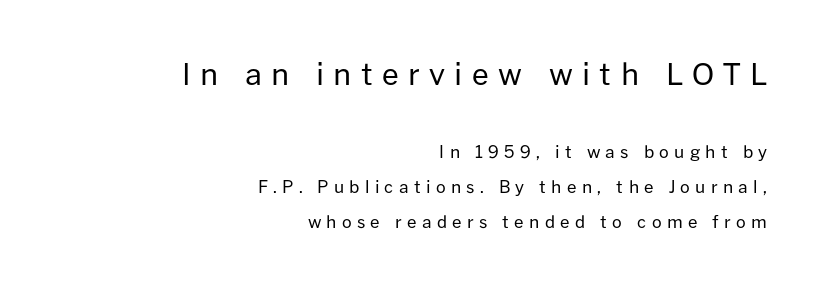
{"serif": "no", "italic": "no", "bold": "no", "weight": "regular", "width": "normal", "stroke_contrast": "low", "x_height": "medium", "monospaced": "no", "underline": "no", "align": "right", "line_spacing": "loose", "line_spacing_ratio": 2.06, "letter_spacing": "wide", "letter_spacing_em": 0.31, "larger_block": "first", "size_ratio": 1.76, "glyph_px": 30}
